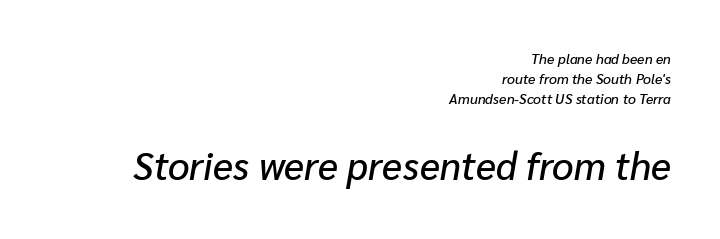
The image shows 38 px text type, italic (leaning right); set right-aligned, normal line spacing (1.43x), normal letter spacing, not underlined; the second (bottom) block is 2.71x larger; low stroke contrast and a medium x-height.
